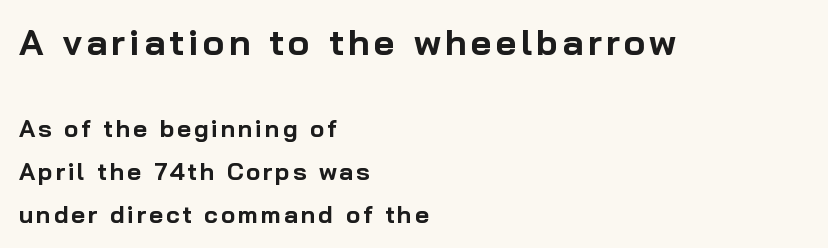
Q: Is the text bold? A: Yes.
Q: Is the text italic (slanted)? A: No, it is upright.
Q: Is the typeface a serif or a sans-serif typeface? A: Sans-serif.
Q: Is the text underlined? A: No.
Q: How is the paragraph aligned? A: Left-aligned.
Q: Which block of text is set in a larger size, the first (top) or the second (bottom)? A: The first (top) one.
Q: Width (condensed, normal, or wide)? A: Normal.
Q: Stroke contrast? A: Low.
Q: x-height? A: Medium.
Q: Monospaced? A: No.
